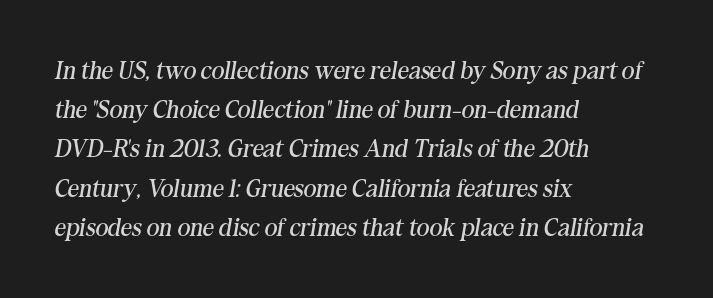
The passage shown is not bold in any degree. Italic? Definitely — the glyphs are oblique. Underlining? Definitely not there. Words appear dense and cohesive because spacing is normal. Each line starts at the same left margin while the right side varies.
